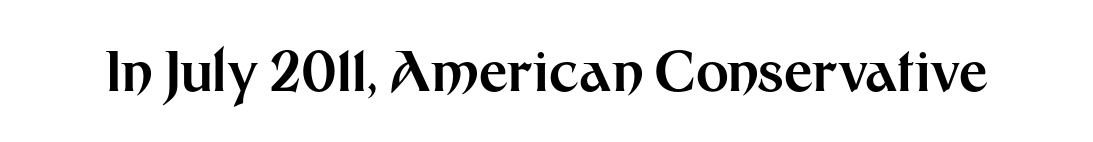
Q: Is the text bold? A: Yes.
Q: Is the text italic (slanted)? A: No, it is upright.
Q: Is the typeface a serif or a sans-serif typeface? A: Sans-serif.
Q: Is the text underlined? A: No.
Q: Is the spacing between letters normal or unusually wide? A: Normal.
Q: Width (condensed, normal, or wide)? A: Normal.
Q: Stroke contrast? A: Medium.
Q: x-height? A: Medium.
Q: Monospaced? A: No.
